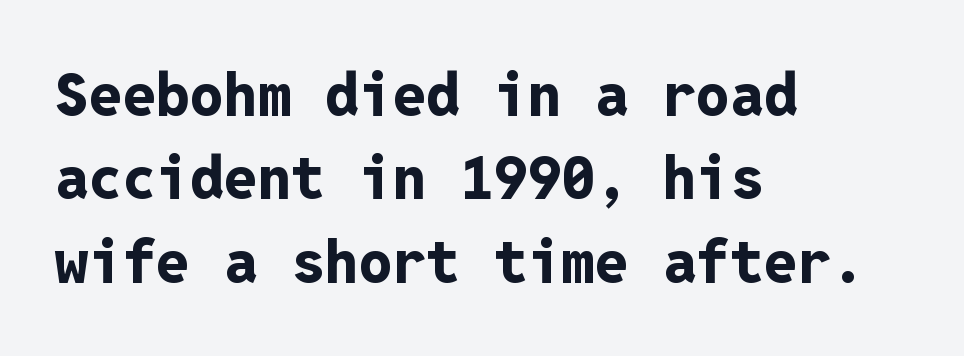
{"serif": "no", "italic": "no", "bold": "yes", "weight": "bold", "width": "normal", "stroke_contrast": "low", "x_height": "medium", "monospaced": "yes", "underline": "no", "align": "left", "line_spacing": "normal", "line_spacing_ratio": 1.39, "letter_spacing": "normal", "letter_spacing_em": 0.0, "glyph_px": 60}
